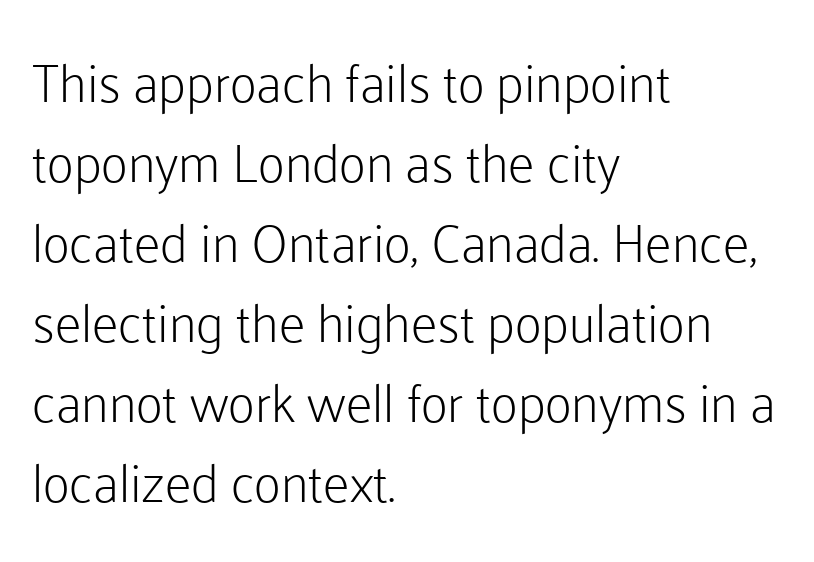
{"serif": "no", "italic": "no", "bold": "no", "weight": "light", "width": "normal", "stroke_contrast": "low", "x_height": "medium", "monospaced": "no", "underline": "no", "align": "left", "line_spacing": "normal", "line_spacing_ratio": 1.51, "letter_spacing": "normal", "letter_spacing_em": 0.0, "glyph_px": 53}
